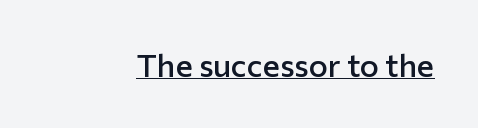
The string is rendered with underlining switched on. Grotesque or geometric, the face here clearly has no serifs. The letters sit at their default tracking, neither squeezed nor spread. This sample has the flowing, uneven cadence of proportional lettering. Nope, not italic — everything's standing straight. Caption: semibold face, moderately heavy strokes.
